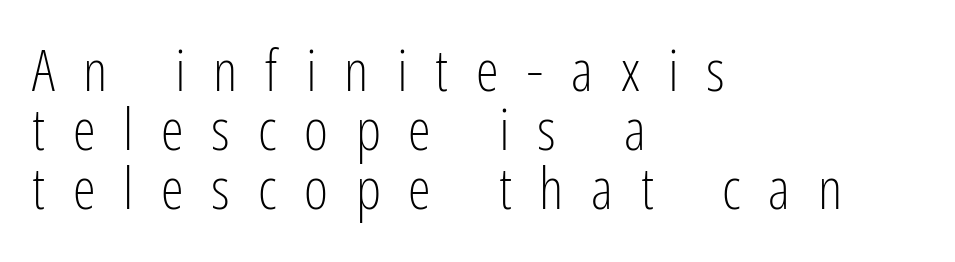
{"serif": "no", "italic": "no", "bold": "no", "weight": "light", "width": "condensed", "stroke_contrast": "low", "x_height": "medium", "monospaced": "no", "underline": "no", "align": "left", "line_spacing": "tight", "line_spacing_ratio": 1.02, "letter_spacing": "wide", "letter_spacing_em": 0.48, "glyph_px": 58}
